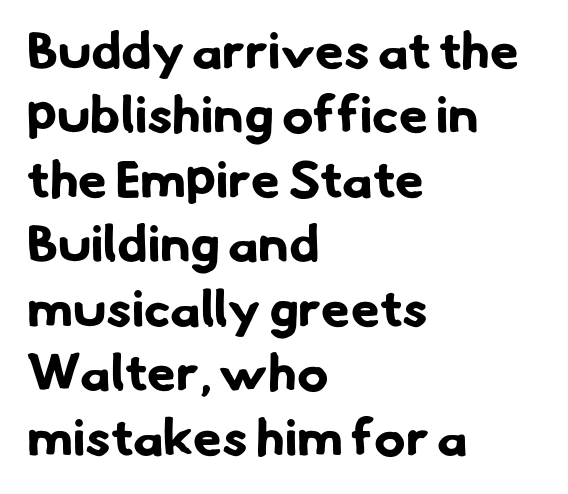
Q: Is the text bold? A: Yes.
Q: Is the typeface a serif or a sans-serif typeface? A: Sans-serif.
Q: Is the text underlined? A: No.
Q: How is the paragraph aligned? A: Left-aligned.
Q: Is the spacing between letters normal or unusually wide? A: Normal.
Q: Width (condensed, normal, or wide)? A: Normal.
Q: Stroke contrast? A: Low.
Q: x-height? A: Small.
Q: Monospaced? A: No.
